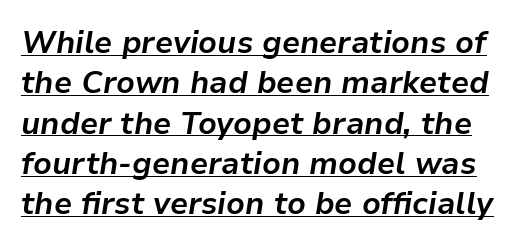
The image shows 31 px bold type, italic (leaning right); set normal line spacing (1.3x), normal letter spacing, underlined; low stroke contrast and a medium x-height.
